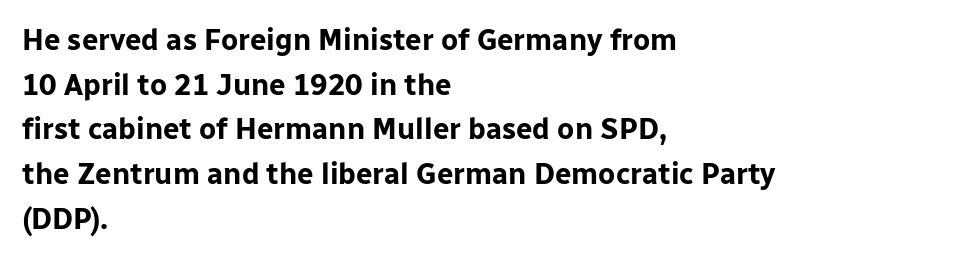
Q: Is the text bold? A: Yes.
Q: Is the text italic (slanted)? A: No, it is upright.
Q: Is the typeface a serif or a sans-serif typeface? A: Sans-serif.
Q: Is the text underlined? A: No.
Q: How is the paragraph aligned? A: Left-aligned.
Q: Is the spacing between letters normal or unusually wide? A: Normal.
Q: Is the spacing between lines tight, normal or loose? A: Normal.
Q: Width (condensed, normal, or wide)? A: Normal.
Q: Stroke contrast? A: Low.
Q: x-height? A: Medium.
Q: Monospaced? A: No.
